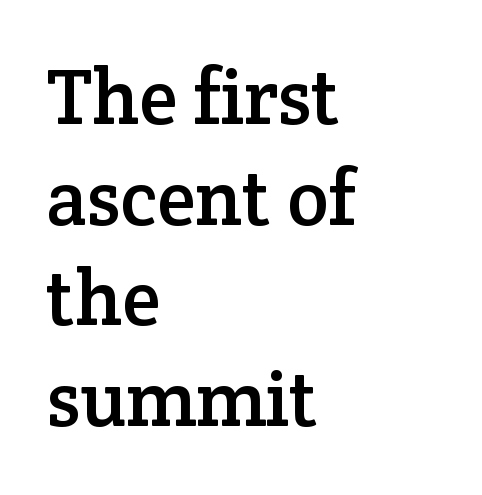
Q: Is the text italic (slanted)? A: No, it is upright.
Q: Is the typeface a serif or a sans-serif typeface? A: Serif.
Q: Is the text underlined? A: No.
Q: How is the paragraph aligned? A: Left-aligned.
Q: Is the spacing between letters normal or unusually wide? A: Normal.
Q: Is the spacing between lines tight, normal or loose? A: Normal.
Q: Width (condensed, normal, or wide)? A: Normal.
Q: Stroke contrast? A: Low.
Q: x-height? A: Medium.
Q: Monospaced? A: No.
